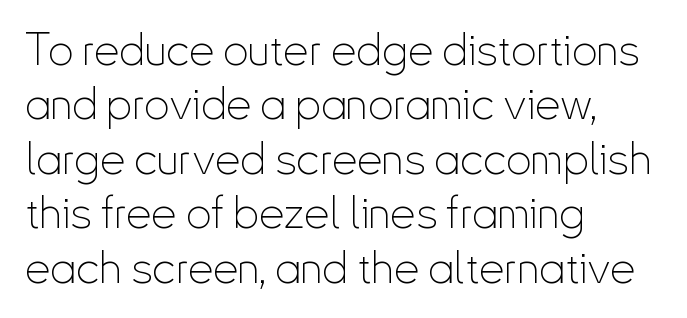
Q: Is the text bold? A: No.
Q: Is the text italic (slanted)? A: No, it is upright.
Q: Is the typeface a serif or a sans-serif typeface? A: Sans-serif.
Q: Is the text underlined? A: No.
Q: How is the paragraph aligned? A: Left-aligned.
Q: Is the spacing between letters normal or unusually wide? A: Normal.
Q: Width (condensed, normal, or wide)? A: Condensed.
Q: Stroke contrast? A: Low.
Q: x-height? A: Small.
Q: Monospaced? A: No.
